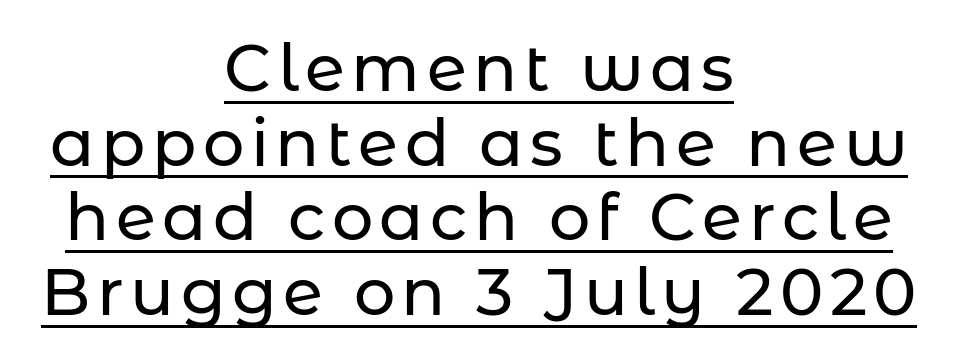
The image shows 65 px sans-serif type, upright; set centered, tight line spacing (1.15x), underlined; low stroke contrast and a medium x-height.
